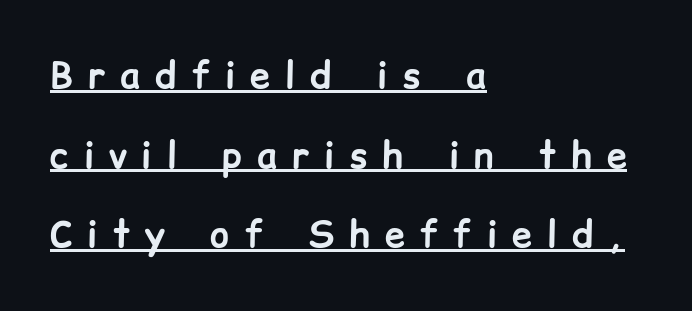
Q: Is the text bold? A: Yes.
Q: Is the text italic (slanted)? A: No, it is upright.
Q: Is the typeface a serif or a sans-serif typeface? A: Sans-serif.
Q: Is the text underlined? A: Yes.
Q: How is the paragraph aligned? A: Left-aligned.
Q: Is the spacing between letters normal or unusually wide? A: Unusually wide.
Q: Is the spacing between lines tight, normal or loose? A: Loose.
Q: Width (condensed, normal, or wide)? A: Normal.
Q: Stroke contrast? A: Low.
Q: x-height? A: Medium.
Q: Monospaced? A: No.
